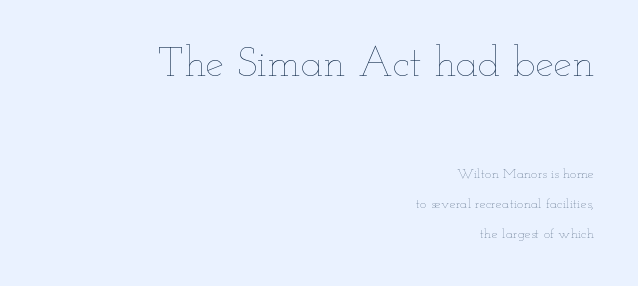
The image shows 42 px thin, wide type, upright; set right-aligned, loose line spacing (2.13x), normal letter spacing, not underlined; the first (top) block is 3.0x larger; low stroke contrast and a small x-height.
